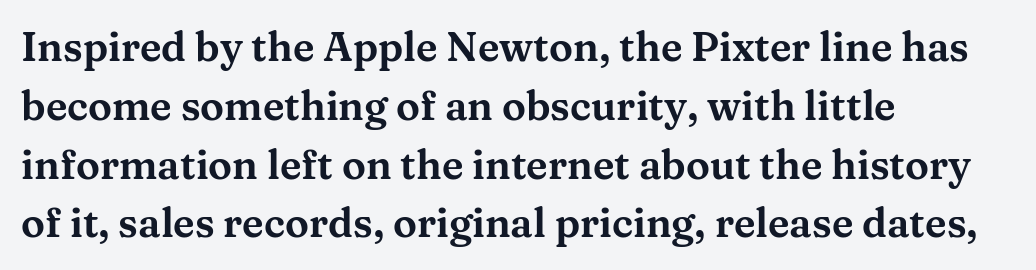
{"serif": "yes", "italic": "no", "width": "wide", "stroke_contrast": "medium", "x_height": "medium", "monospaced": "no", "underline": "no", "align": "left", "line_spacing": "normal", "line_spacing_ratio": 1.47, "letter_spacing": "normal", "letter_spacing_em": 0.0, "glyph_px": 40}
